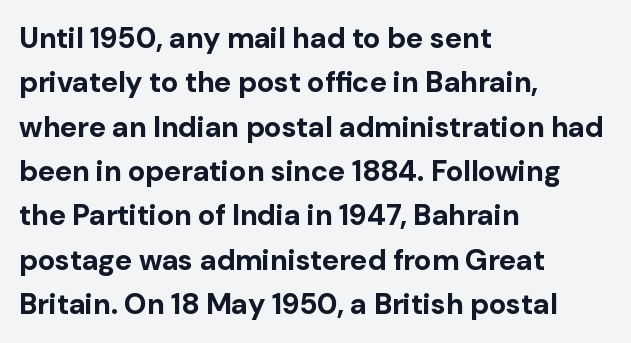
{"serif": "no", "italic": "no", "bold": "yes", "weight": "bold", "width": "normal", "stroke_contrast": "low", "x_height": "medium", "monospaced": "no", "underline": "no", "align": "left", "line_spacing": "normal", "line_spacing_ratio": 1.53, "letter_spacing": "normal", "letter_spacing_em": 0.0, "glyph_px": 29}
